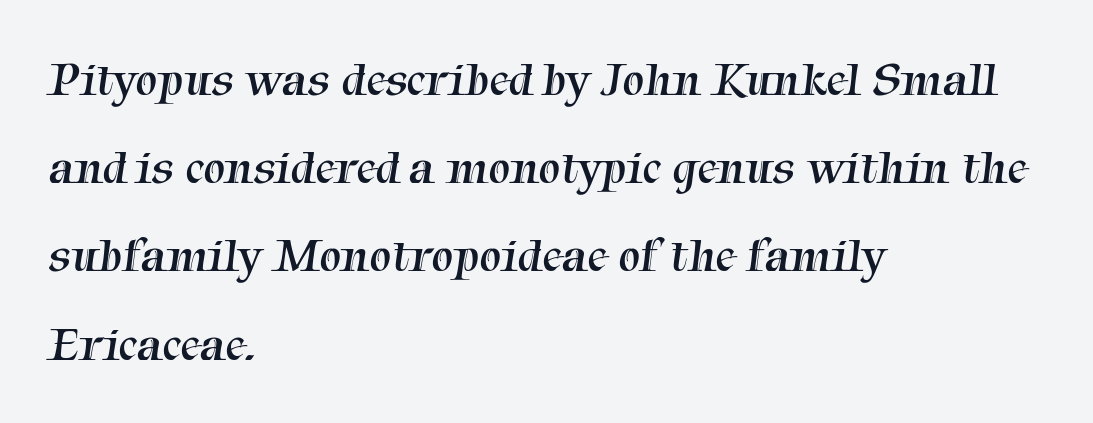
Q: Is the text bold? A: No.
Q: Is the typeface a serif or a sans-serif typeface? A: Serif.
Q: Is the text underlined? A: No.
Q: How is the paragraph aligned? A: Left-aligned.
Q: Is the spacing between letters normal or unusually wide? A: Normal.
Q: Width (condensed, normal, or wide)? A: Normal.
Q: Stroke contrast? A: Medium.
Q: x-height? A: Medium.
Q: Monospaced? A: No.
